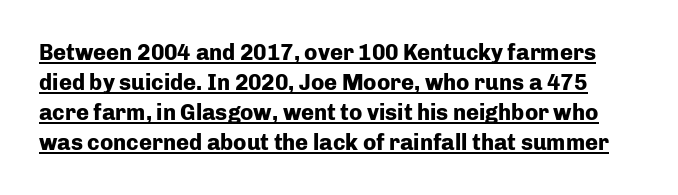
Compared with typical paragraphs, the rows here are spaced about the same. Does the weight exceed regular? Yes, all the way to bold. Honestly, the letter spacing is just normal — you wouldn't notice it. The string is rendered with underlining switched on. Posture: vertical.
